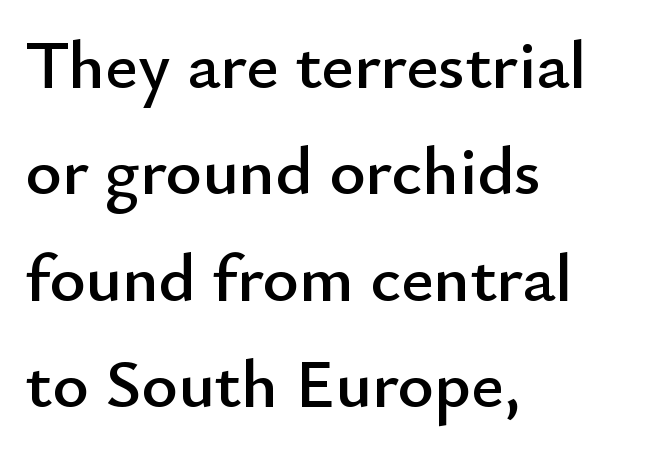
{"serif": "no", "italic": "no", "width": "normal", "stroke_contrast": "low", "x_height": "small", "monospaced": "no", "underline": "no", "align": "left", "line_spacing": "normal", "line_spacing_ratio": 1.54, "letter_spacing": "normal", "letter_spacing_em": 0.0, "glyph_px": 69}
